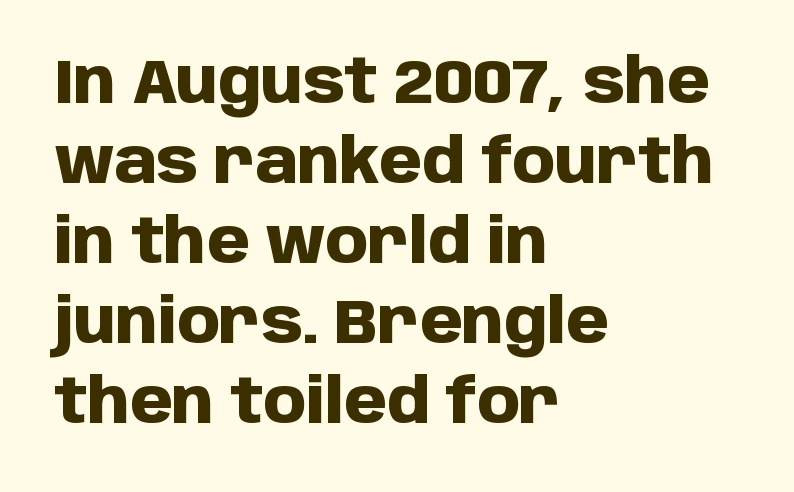
{"serif": "no", "italic": "no", "bold": "yes", "weight": "heavy", "width": "normal", "stroke_contrast": "low", "x_height": "large", "monospaced": "no", "underline": "no", "align": "left", "line_spacing": "normal", "line_spacing_ratio": 1.31, "letter_spacing": "normal", "letter_spacing_em": 0.0, "glyph_px": 61}
